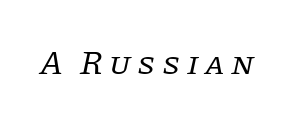
Q: Is the text bold? A: No.
Q: Is the text italic (slanted)? A: Yes, it leans right by about 11 degrees.
Q: Is the typeface a serif or a sans-serif typeface? A: Serif.
Q: Is the text underlined? A: No.
Q: Width (condensed, normal, or wide)? A: Normal.
Q: Stroke contrast? A: Low.
Q: x-height? A: Large.
Q: Monospaced? A: No.
